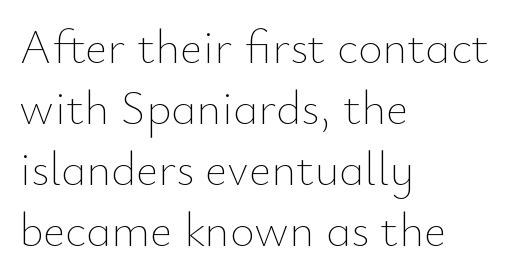
Q: Is the text bold? A: No.
Q: Is the text italic (slanted)? A: No, it is upright.
Q: Is the text underlined? A: No.
Q: How is the paragraph aligned? A: Left-aligned.
Q: Is the spacing between letters normal or unusually wide? A: Normal.
Q: Is the spacing between lines tight, normal or loose? A: Normal.
Q: Width (condensed, normal, or wide)? A: Normal.
Q: Stroke contrast? A: Low.
Q: x-height? A: Small.
Q: Monospaced? A: No.
